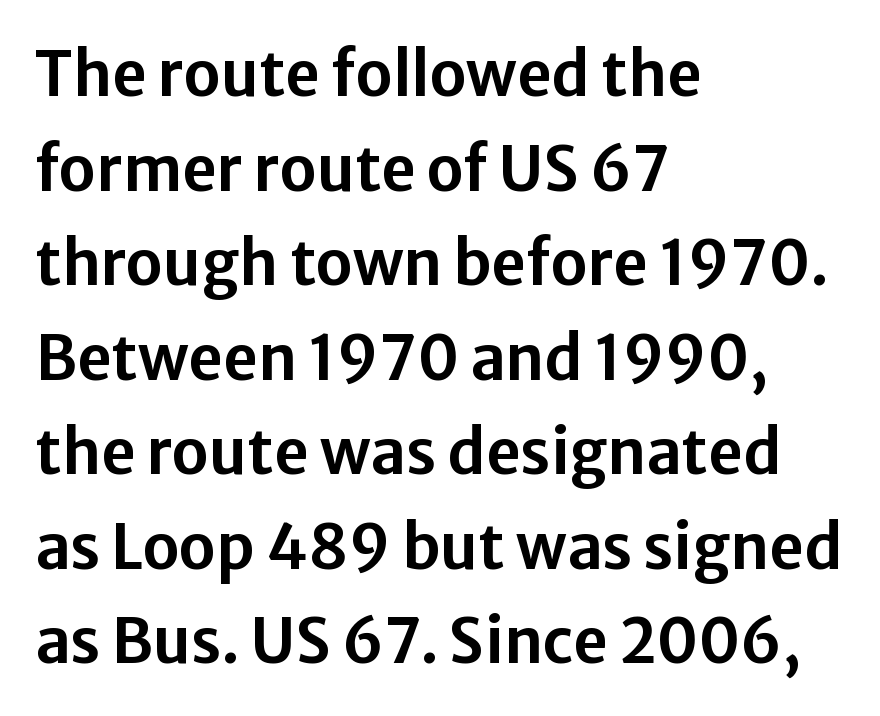
Q: Is the text italic (slanted)? A: No, it is upright.
Q: Is the typeface a serif or a sans-serif typeface? A: Sans-serif.
Q: Is the text underlined? A: No.
Q: How is the paragraph aligned? A: Left-aligned.
Q: Is the spacing between letters normal or unusually wide? A: Normal.
Q: Is the spacing between lines tight, normal or loose? A: Normal.
Q: Width (condensed, normal, or wide)? A: Normal.
Q: Stroke contrast? A: Low.
Q: x-height? A: Medium.
Q: Monospaced? A: No.
